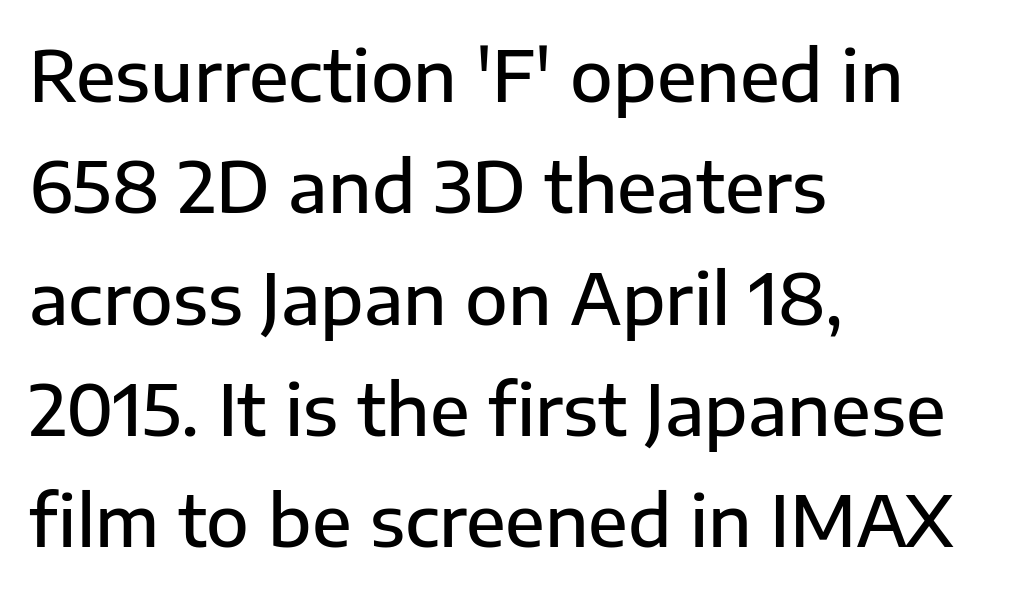
Q: Is the text bold? A: Semi-bold.
Q: Is the text italic (slanted)? A: No, it is upright.
Q: Is the typeface a serif or a sans-serif typeface? A: Sans-serif.
Q: Is the text underlined? A: No.
Q: How is the paragraph aligned? A: Left-aligned.
Q: Is the spacing between letters normal or unusually wide? A: Normal.
Q: Is the spacing between lines tight, normal or loose? A: Normal.
Q: Width (condensed, normal, or wide)? A: Normal.
Q: Stroke contrast? A: Low.
Q: x-height? A: Medium.
Q: Monospaced? A: No.
